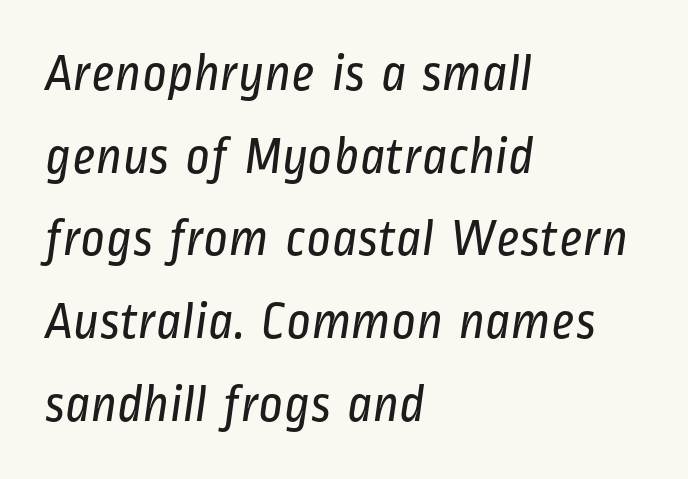
Q: Is the text bold? A: No.
Q: Is the typeface a serif or a sans-serif typeface? A: Sans-serif.
Q: Is the text underlined? A: No.
Q: How is the paragraph aligned? A: Left-aligned.
Q: Is the spacing between letters normal or unusually wide? A: Normal.
Q: Is the spacing between lines tight, normal or loose? A: Normal.
Q: Width (condensed, normal, or wide)? A: Condensed.
Q: Stroke contrast? A: Low.
Q: x-height? A: Medium.
Q: Monospaced? A: No.
